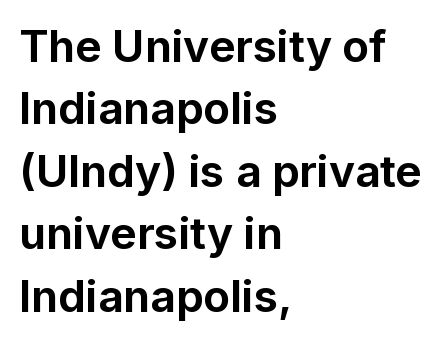
The image shows 44 px bold sans-serif type, upright; set left-aligned, normal line spacing (1.42x), normal letter spacing, not underlined; low stroke contrast and a medium x-height.
